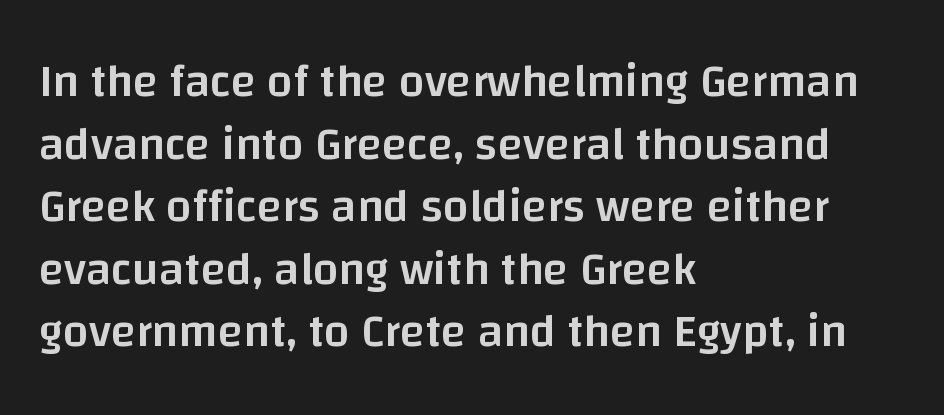
Q: Is the text bold? A: Semi-bold.
Q: Is the text italic (slanted)? A: No, it is upright.
Q: Is the typeface a serif or a sans-serif typeface? A: Sans-serif.
Q: Is the text underlined? A: No.
Q: How is the paragraph aligned? A: Left-aligned.
Q: Is the spacing between letters normal or unusually wide? A: Normal.
Q: Is the spacing between lines tight, normal or loose? A: Normal.
Q: Width (condensed, normal, or wide)? A: Normal.
Q: Stroke contrast? A: Low.
Q: x-height? A: Large.
Q: Monospaced? A: No.
